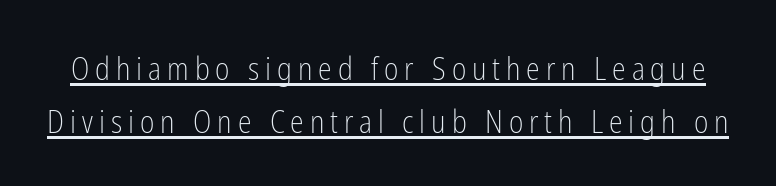
{"serif": "no", "italic": "no", "bold": "no", "weight": "light", "width": "condensed", "stroke_contrast": "low", "x_height": "medium", "monospaced": "no", "underline": "yes", "line_spacing_ratio": 1.72, "glyph_px": 31}
